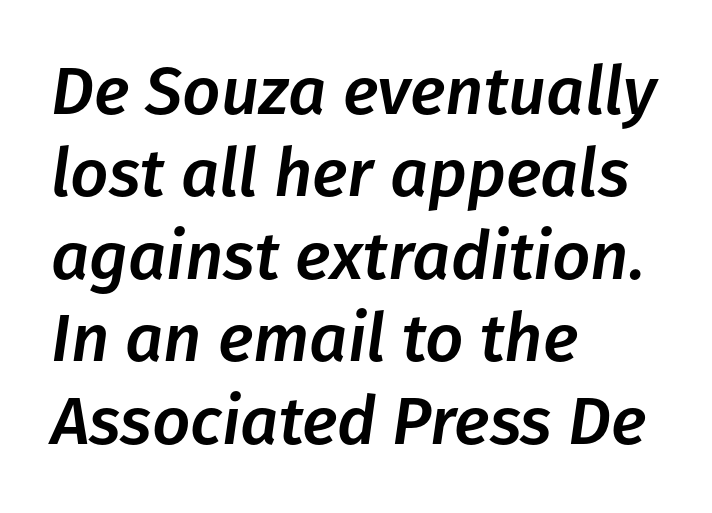
Q: Is the text italic (slanted)? A: Yes, it leans right by about 8 degrees.
Q: Is the text underlined? A: No.
Q: How is the paragraph aligned? A: Left-aligned.
Q: Is the spacing between letters normal or unusually wide? A: Normal.
Q: Width (condensed, normal, or wide)? A: Normal.
Q: Stroke contrast? A: Low.
Q: x-height? A: Medium.
Q: Monospaced? A: No.
